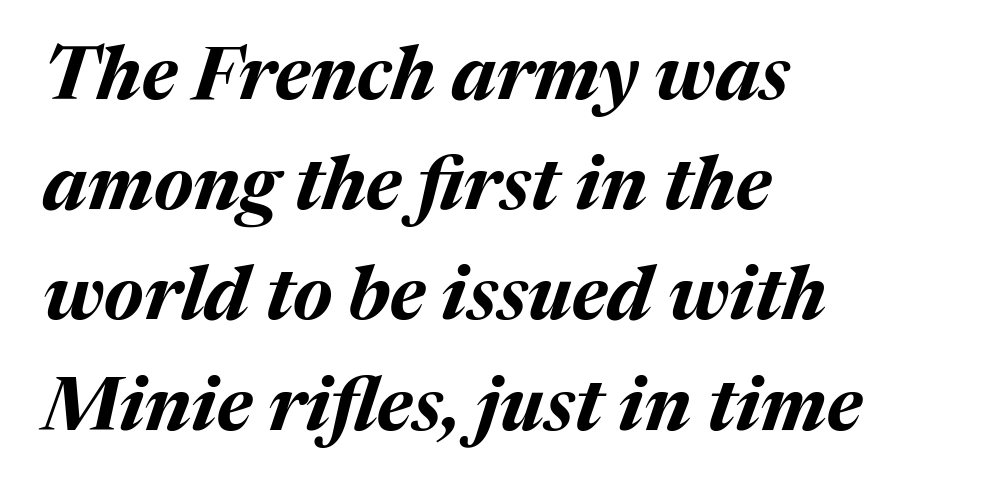
The image shows 75 px bold type, italic (leaning right); set left-aligned, normal line spacing (1.47x), normal letter spacing, not underlined; medium stroke contrast and a medium x-height.
